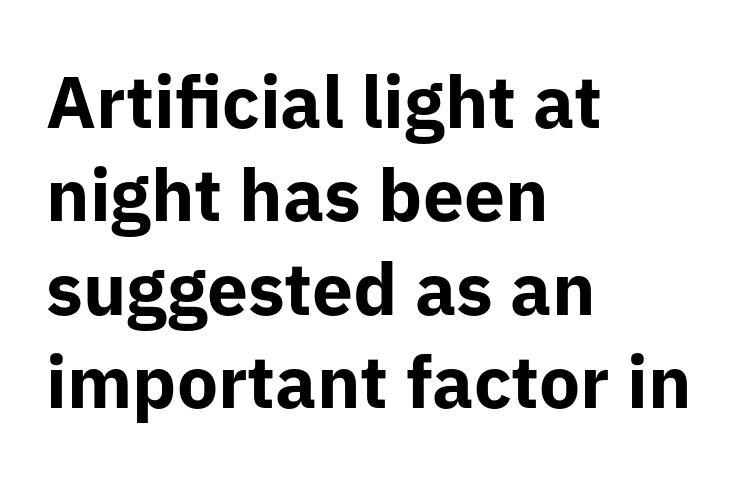
{"serif": "no", "italic": "no", "bold": "yes", "weight": "bold", "width": "normal", "stroke_contrast": "low", "x_height": "medium", "monospaced": "no", "underline": "no", "align": "left", "line_spacing": "normal", "line_spacing_ratio": 1.28, "letter_spacing": "normal", "letter_spacing_em": 0.0, "glyph_px": 73}
